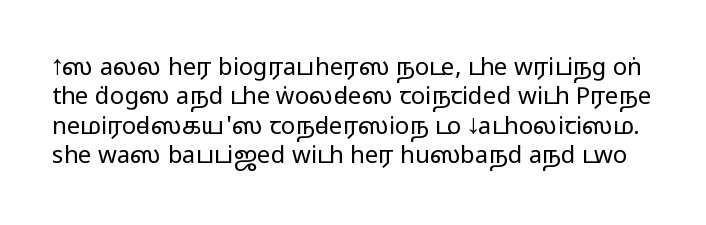
The image shows 24 px text type, upright; set line spacing 1.22x, normal letter spacing, not underlined.
